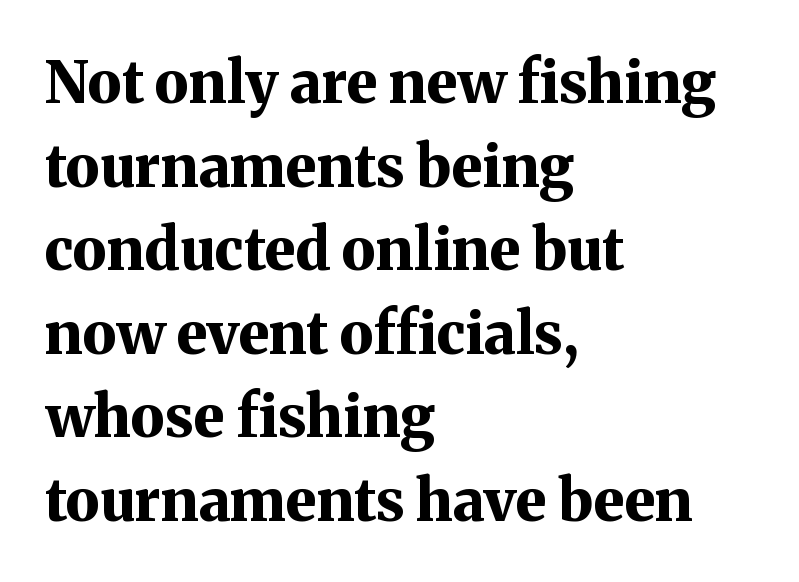
{"serif": "yes", "italic": "no", "bold": "yes", "weight": "bold", "width": "normal", "stroke_contrast": "medium", "x_height": "medium", "monospaced": "no", "underline": "no", "align": "left", "line_spacing": "normal", "line_spacing_ratio": 1.44, "letter_spacing": "normal", "letter_spacing_em": 0.0, "glyph_px": 58}
